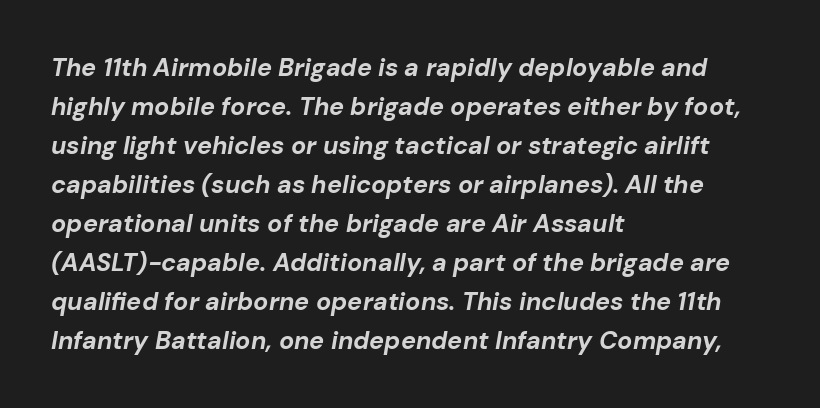
{"italic": "yes", "lean": "right", "slant_degrees": 10, "bold": "yes", "underline": "no", "align": "left", "line_spacing": "normal", "line_spacing_ratio": 1.56, "letter_spacing": "normal", "letter_spacing_em": 0.0, "glyph_px": 25}
